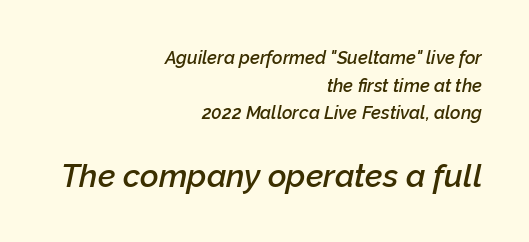
Q: Is the text bold? A: Semi-bold.
Q: Is the text italic (slanted)? A: Yes, it leans right by about 12 degrees.
Q: Is the text underlined? A: No.
Q: How is the paragraph aligned? A: Right-aligned.
Q: Is the spacing between letters normal or unusually wide? A: Normal.
Q: Is the spacing between lines tight, normal or loose? A: Normal.
Q: Which block of text is set in a larger size, the first (top) or the second (bottom)? A: The second (bottom) one.
Q: Width (condensed, normal, or wide)? A: Normal.
Q: Stroke contrast? A: Low.
Q: x-height? A: Medium.
Q: Monospaced? A: No.
